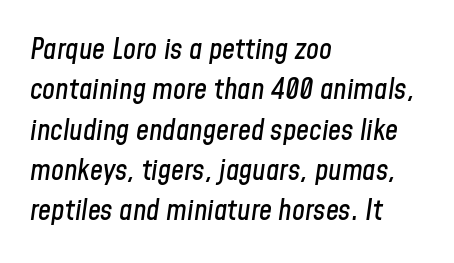
{"italic": "yes", "lean": "right", "slant_degrees": 8, "width": "condensed", "stroke_contrast": "low", "x_height": "medium", "monospaced": "no", "underline": "no", "align": "left", "line_spacing": "normal", "line_spacing_ratio": 1.39, "letter_spacing": "normal", "letter_spacing_em": 0.0, "glyph_px": 29}
